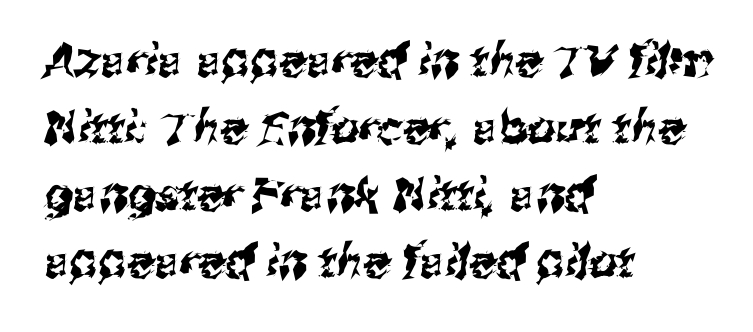
Q: Is the typeface a serif or a sans-serif typeface? A: Sans-serif.
Q: Is the text underlined? A: No.
Q: How is the paragraph aligned? A: Left-aligned.
Q: Is the spacing between letters normal or unusually wide? A: Normal.
Q: Is the spacing between lines tight, normal or loose? A: Normal.
Q: Width (condensed, normal, or wide)? A: Normal.
Q: Stroke contrast? A: Medium.
Q: x-height? A: Medium.
Q: Monospaced? A: No.
